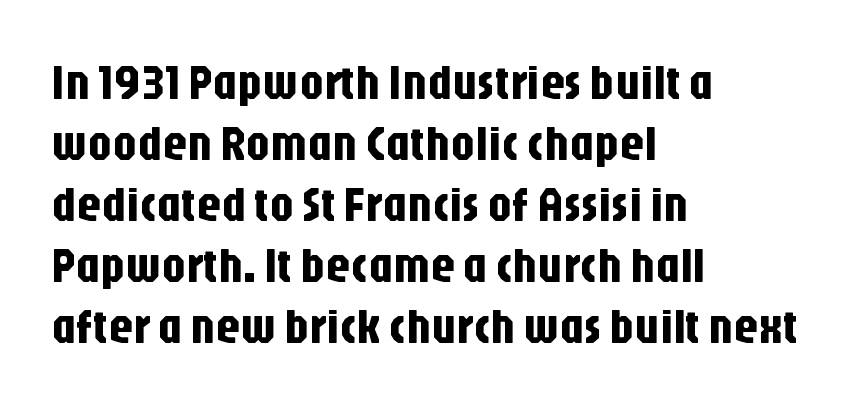
Look at the tracking — it's just the regular setting, nothing added. The space beneath each line is pristine and unruled. Do the letters lean? They stand straight. The vertical gap from one line to the next is medium. The setting favours the left margin, as ordinary paragraphs usually do.
